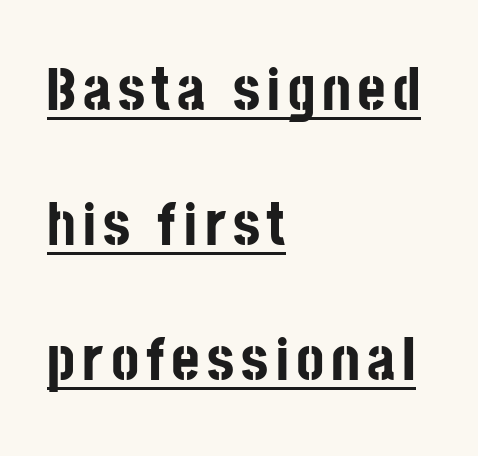
The image shows 61 px bold, condensed sans-serif type, upright; set left-aligned, loose line spacing (2.21x), underlined; low stroke contrast and a large x-height.
